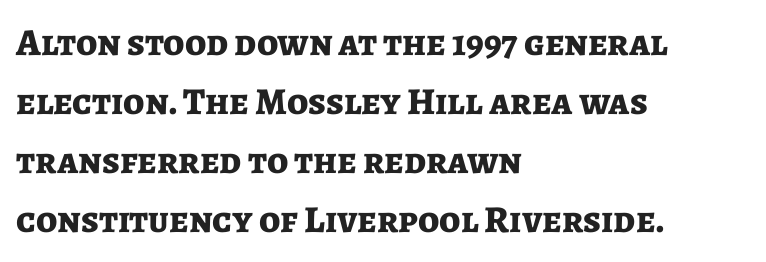
Strong, thick strokes mark this as bold type. Summary of vertical rhythm: regular, with standard interline spacing. Tall strokes in this sample are plumb rather than angled. Serif or sans? Sans — the stroke terminals are bare. Left-aligned paragraph, ragged on the right. The rendering uses natural spacing where letterforms have individual widths.
